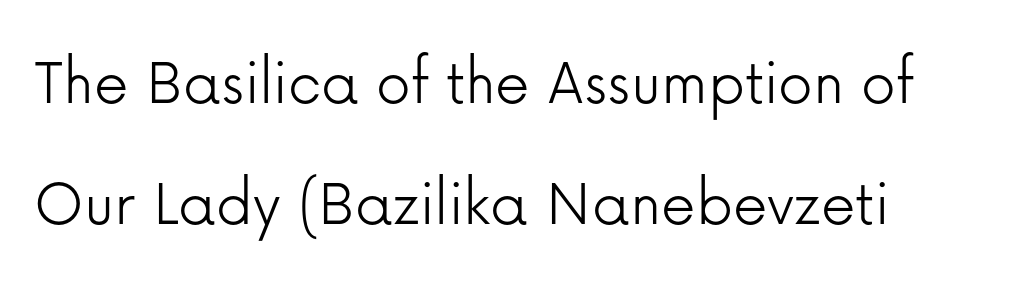
Q: Is the text bold? A: No.
Q: Is the text italic (slanted)? A: No, it is upright.
Q: Is the typeface a serif or a sans-serif typeface? A: Sans-serif.
Q: Is the text underlined? A: No.
Q: How is the paragraph aligned? A: Left-aligned.
Q: Is the spacing between letters normal or unusually wide? A: Normal.
Q: Width (condensed, normal, or wide)? A: Normal.
Q: Stroke contrast? A: Low.
Q: x-height? A: Medium.
Q: Monospaced? A: No.
